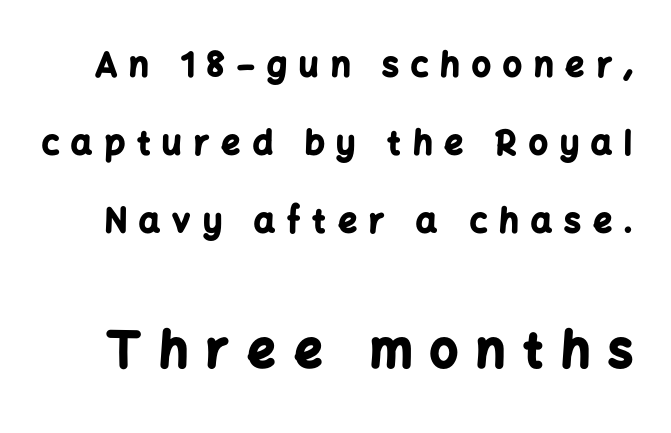
Q: Is the text bold? A: Yes.
Q: Is the text italic (slanted)? A: No, it is upright.
Q: Is the typeface a serif or a sans-serif typeface? A: Sans-serif.
Q: Is the text underlined? A: No.
Q: Is the spacing between letters normal or unusually wide? A: Unusually wide.
Q: Is the spacing between lines tight, normal or loose? A: Loose.
Q: Which block of text is set in a larger size, the first (top) or the second (bottom)? A: The second (bottom) one.
Q: Width (condensed, normal, or wide)? A: Normal.
Q: Stroke contrast? A: Low.
Q: x-height? A: Medium.
Q: Monospaced? A: No.
